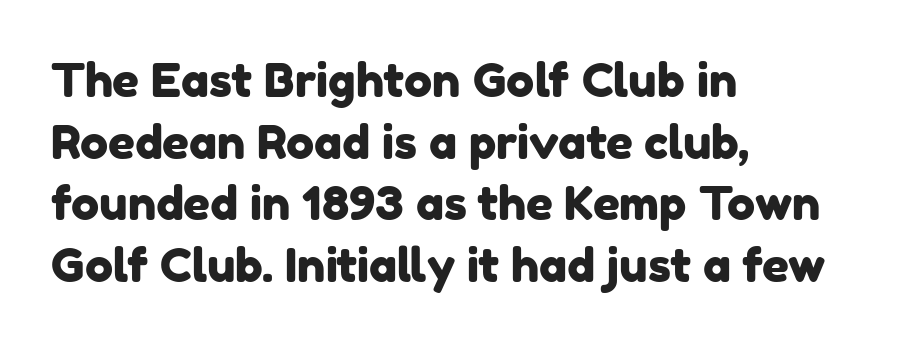
{"serif": "no", "width": "normal", "stroke_contrast": "low", "x_height": "medium", "monospaced": "no", "underline": "no", "align": "left", "line_spacing": "normal", "line_spacing_ratio": 1.31, "letter_spacing": "normal", "letter_spacing_em": 0.0, "glyph_px": 47}
